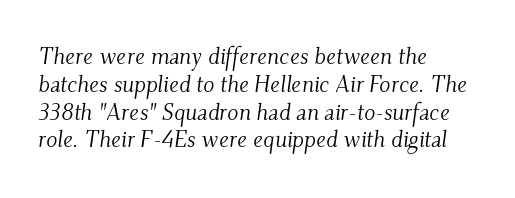
The image shows 23 px text type, italic (leaning right); set left-aligned, line spacing 1.21x, normal letter spacing, not underlined.
